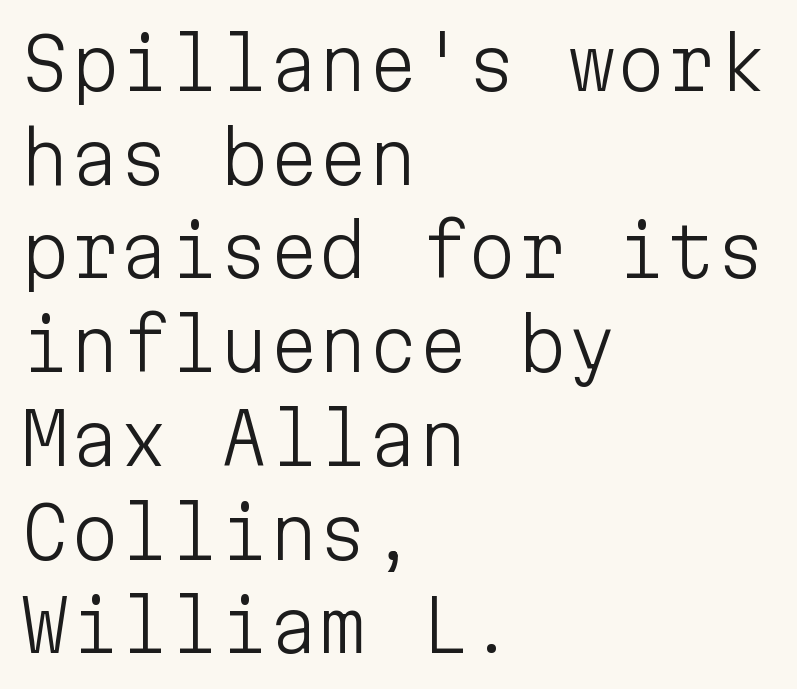
{"serif": "no", "italic": "no", "bold": "no", "weight": "light", "width": "normal", "stroke_contrast": "low", "x_height": "medium", "monospaced": "yes", "underline": "no", "align": "left", "line_spacing": "normal", "line_spacing_ratio": 1.32, "letter_spacing": "normal", "letter_spacing_em": 0.0, "glyph_px": 71}
